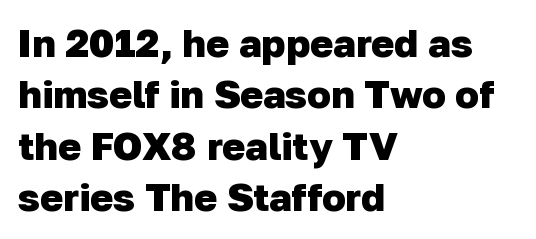
Q: Is the text bold? A: Yes.
Q: Is the typeface a serif or a sans-serif typeface? A: Sans-serif.
Q: Is the text underlined? A: No.
Q: How is the paragraph aligned? A: Left-aligned.
Q: Is the spacing between letters normal or unusually wide? A: Normal.
Q: Is the spacing between lines tight, normal or loose? A: Normal.
Q: Width (condensed, normal, or wide)? A: Normal.
Q: Stroke contrast? A: Low.
Q: x-height? A: Medium.
Q: Monospaced? A: No.
